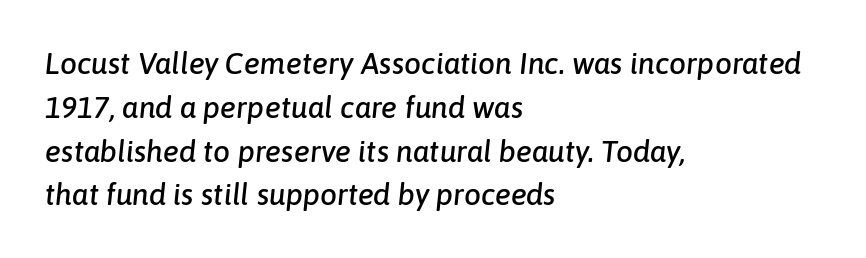
{"italic": "yes", "lean": "right", "slant_degrees": 6, "width": "normal", "stroke_contrast": "low", "x_height": "medium", "monospaced": "no", "underline": "no", "align": "left", "line_spacing": "normal", "line_spacing_ratio": 1.46, "letter_spacing": "normal", "letter_spacing_em": 0.0, "glyph_px": 30}
